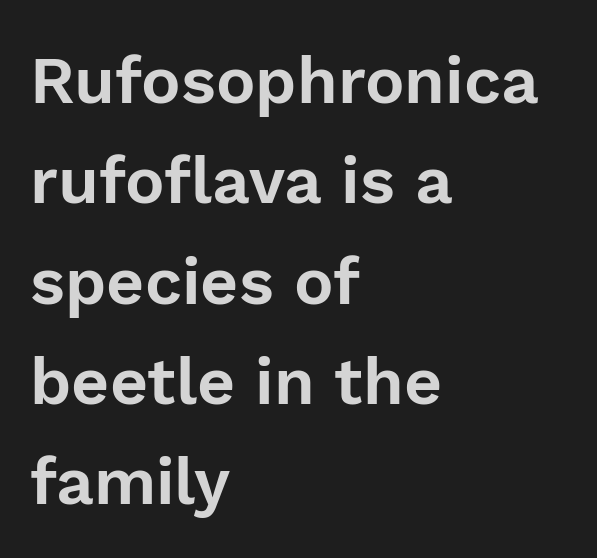
{"serif": "no", "italic": "no", "width": "normal", "stroke_contrast": "low", "x_height": "medium", "monospaced": "no", "underline": "no", "align": "left", "line_spacing": "normal", "line_spacing_ratio": 1.52, "letter_spacing": "normal", "letter_spacing_em": 0.0, "glyph_px": 66}
